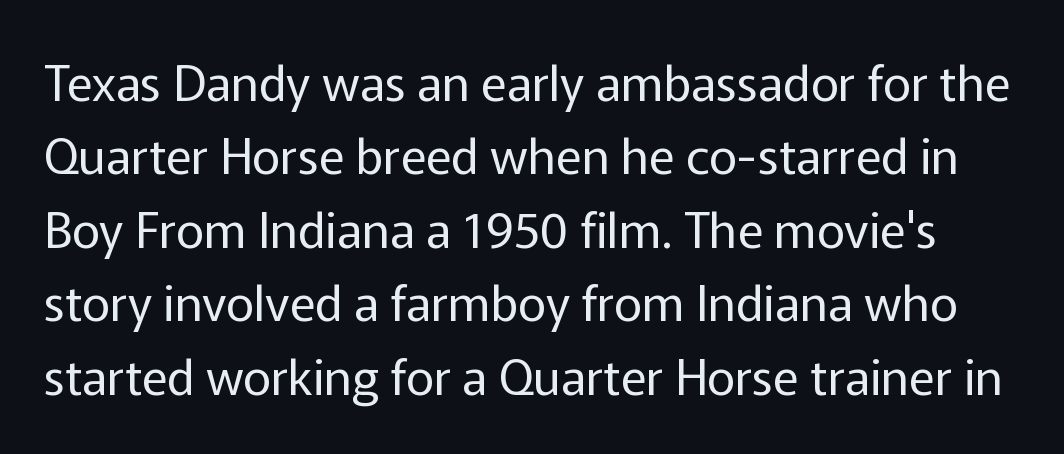
The rendering shows plain stroke endings on the letterforms — a sans-serif design. Vertical strokes here are truly vertical. Lines of text with bare space underneath. Default kerning and tracking; the words read as compact shapes. Letters have the restrained weight of plain body copy at most. Compared with typical paragraphs, the rows here are spaced about the same.
